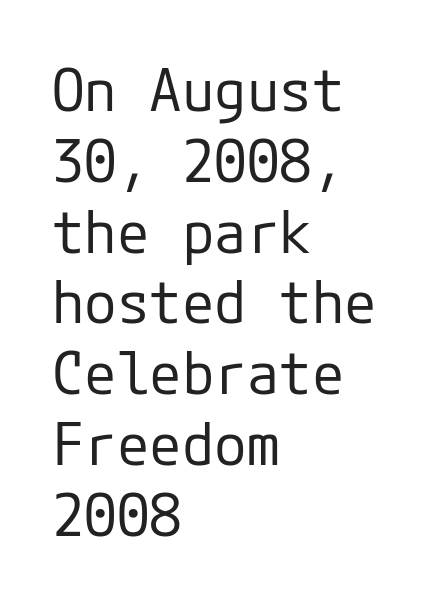
The image shows 59 px regular-weight sans-serif type, upright; set left-aligned, line spacing 1.2x, normal letter spacing, not underlined; low stroke contrast and a medium x-height.
